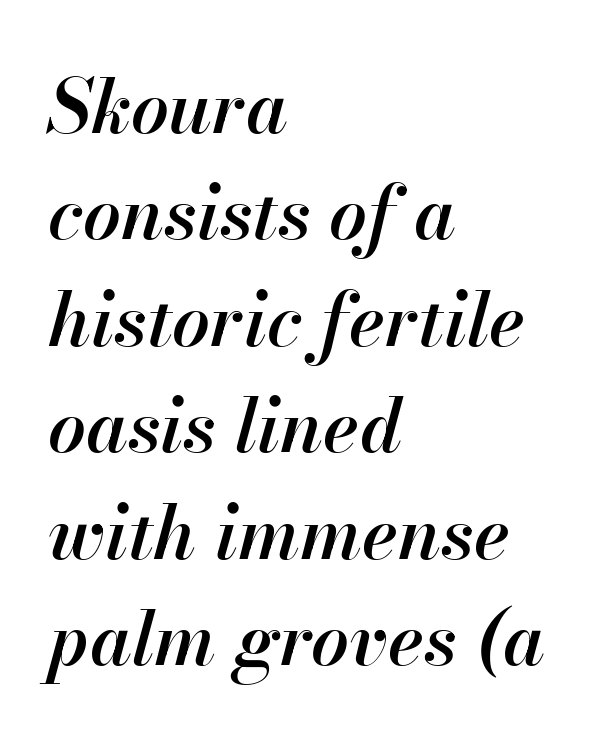
{"italic": "yes", "lean": "right", "slant_degrees": 13, "bold": "semi", "weight": "semibold", "width": "normal", "stroke_contrast": "high", "x_height": "small", "monospaced": "no", "underline": "no", "align": "left", "line_spacing": "normal", "line_spacing_ratio": 1.42, "letter_spacing": "normal", "letter_spacing_em": 0.0, "glyph_px": 75}
